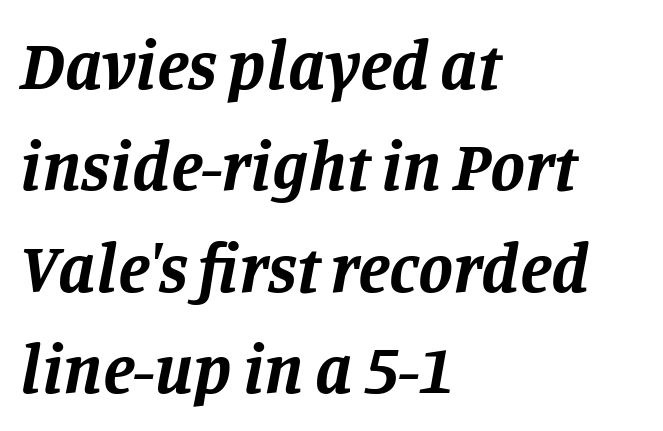
Q: Is the text bold? A: Yes.
Q: Is the text italic (slanted)? A: Yes, it leans right by about 11 degrees.
Q: Is the typeface a serif or a sans-serif typeface? A: Serif.
Q: Is the text underlined? A: No.
Q: How is the paragraph aligned? A: Left-aligned.
Q: Is the spacing between letters normal or unusually wide? A: Normal.
Q: Is the spacing between lines tight, normal or loose? A: Normal.
Q: Width (condensed, normal, or wide)? A: Normal.
Q: Stroke contrast? A: Low.
Q: x-height? A: Large.
Q: Monospaced? A: No.
